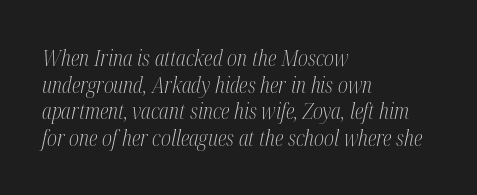
Q: Is the text bold? A: No.
Q: Is the text italic (slanted)? A: Yes, it leans right by about 12 degrees.
Q: Is the text underlined? A: No.
Q: How is the paragraph aligned? A: Left-aligned.
Q: Is the spacing between letters normal or unusually wide? A: Normal.
